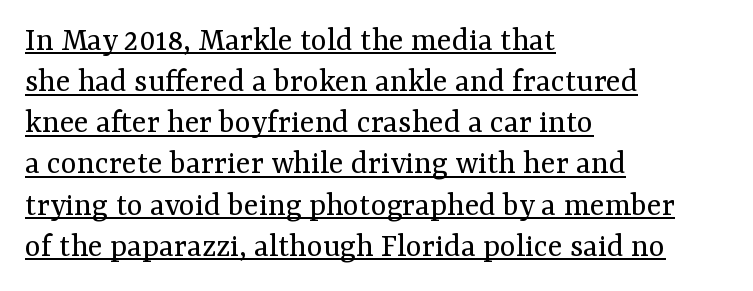
The image shows 34 px regular-weight serif type, upright; set left-aligned, line spacing 1.21x, normal letter spacing, underlined; medium stroke contrast and a medium x-height.
